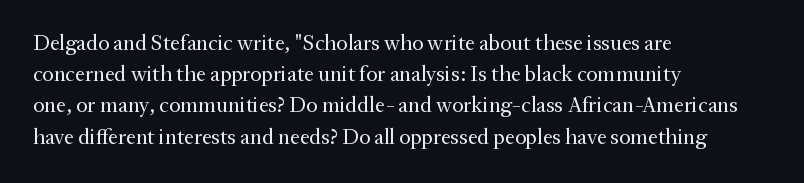
Q: Is the text bold? A: No.
Q: Is the text italic (slanted)? A: No, it is upright.
Q: Is the text underlined? A: No.
Q: How is the paragraph aligned? A: Left-aligned.
Q: Is the spacing between letters normal or unusually wide? A: Normal.
Q: Is the spacing between lines tight, normal or loose? A: Normal.
